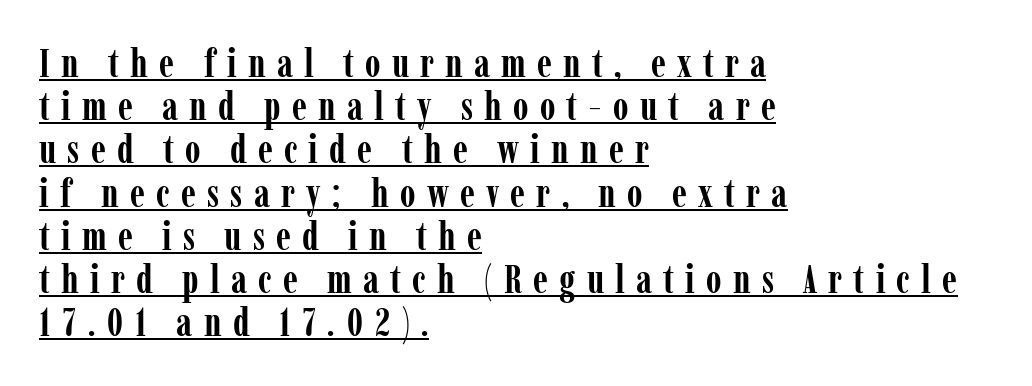
{"serif": "yes", "italic": "no", "bold": "yes", "weight": "semibold", "width": "condensed", "stroke_contrast": "low", "x_height": "medium", "monospaced": "no", "underline": "yes", "align": "left", "line_spacing": "tight", "line_spacing_ratio": 1.08, "letter_spacing": "wide", "letter_spacing_em": 0.28, "glyph_px": 40}
